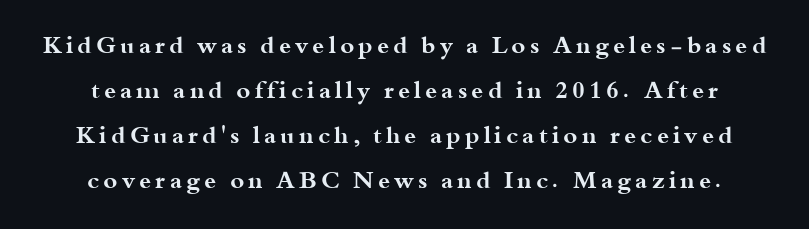
Q: Is the text bold? A: Yes.
Q: Is the text italic (slanted)? A: No, it is upright.
Q: Is the text underlined? A: No.
Q: How is the paragraph aligned? A: Centered.
